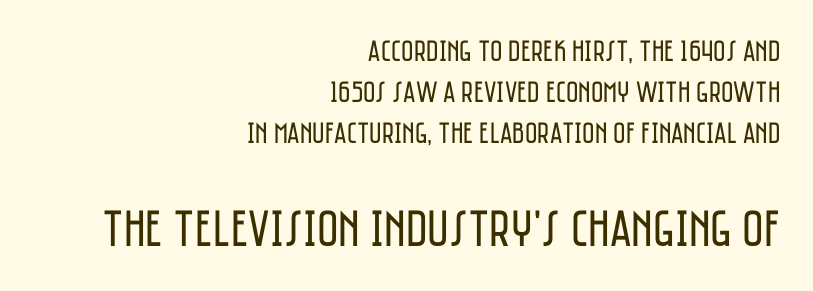
The image shows 52 px regular-weight, condensed sans-serif type, upright; set right-aligned, normal line spacing (1.36x), normal letter spacing, not underlined; the second (bottom) block is 1.73x larger; low stroke contrast and a large x-height.
